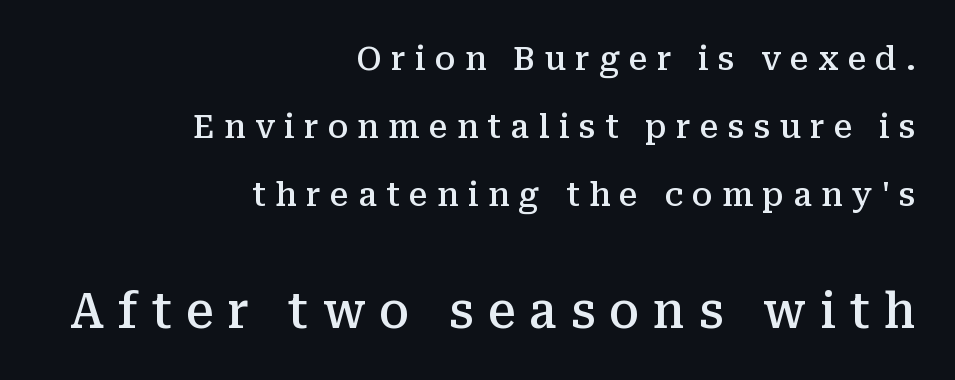
A fair bit of extra ink — the face is semibold, not bold. Bigger letters appear in the bottom chunk; the top chunk is reduced. Serif or sans? Serif — the stroke terminals have little feet. Descenders hang freely into open space.
